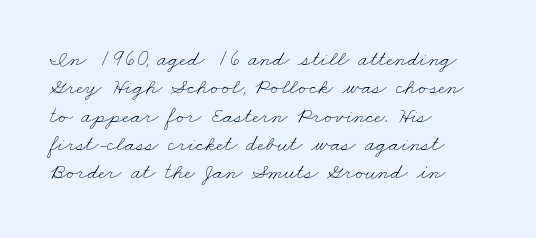
Q: Is the text bold? A: No.
Q: Is the text underlined? A: No.
Q: How is the paragraph aligned? A: Left-aligned.
Q: Is the spacing between letters normal or unusually wide? A: Normal.
